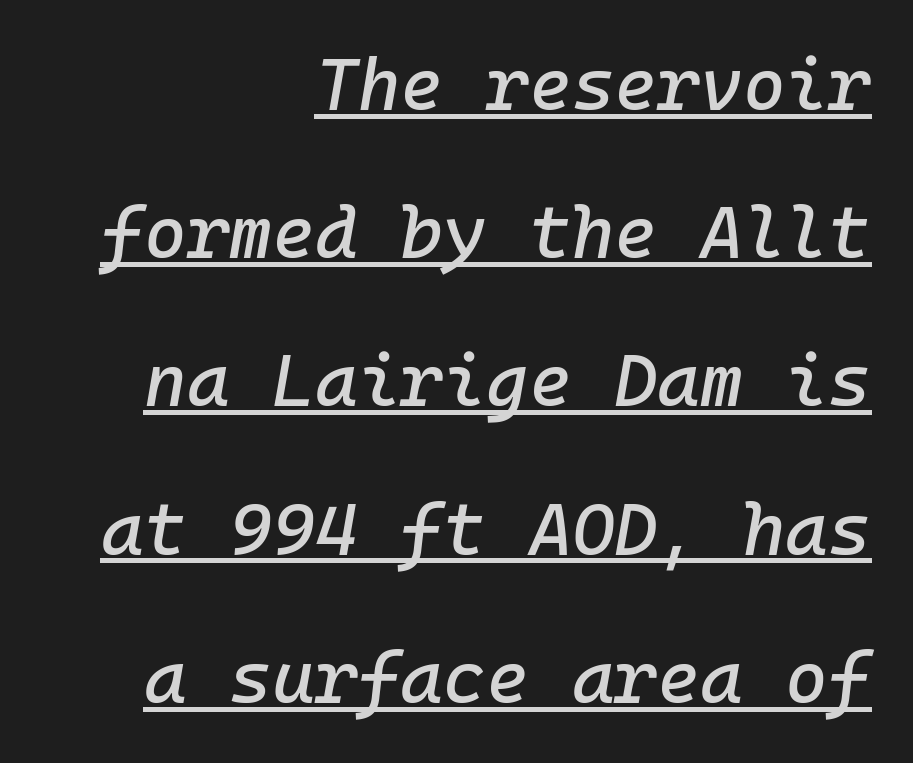
The image shows 73 px text type, italic (leaning right), monospaced; set right-aligned, loose line spacing (2.03x), normal letter spacing, underlined; low stroke contrast and a medium x-height.
